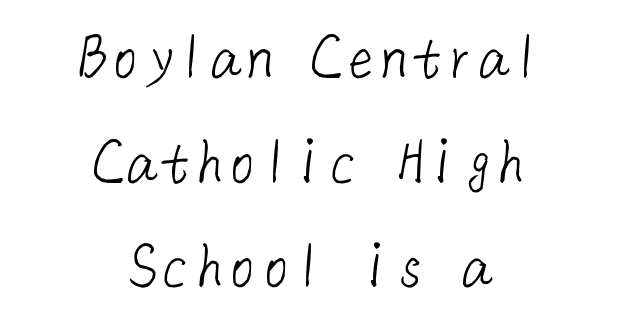
Q: Is the text bold? A: No.
Q: Is the typeface a serif or a sans-serif typeface? A: Sans-serif.
Q: Is the text underlined? A: No.
Q: How is the paragraph aligned? A: Centered.
Q: Is the spacing between letters normal or unusually wide? A: Normal.
Q: Is the spacing between lines tight, normal or loose? A: Normal.
Q: Width (condensed, normal, or wide)? A: Normal.
Q: Stroke contrast? A: Low.
Q: x-height? A: Medium.
